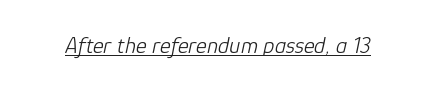
Q: Is the text bold? A: No.
Q: Is the text italic (slanted)? A: Yes, it leans right by about 12 degrees.
Q: Is the text underlined? A: Yes.
Q: Is the spacing between letters normal or unusually wide? A: Normal.
